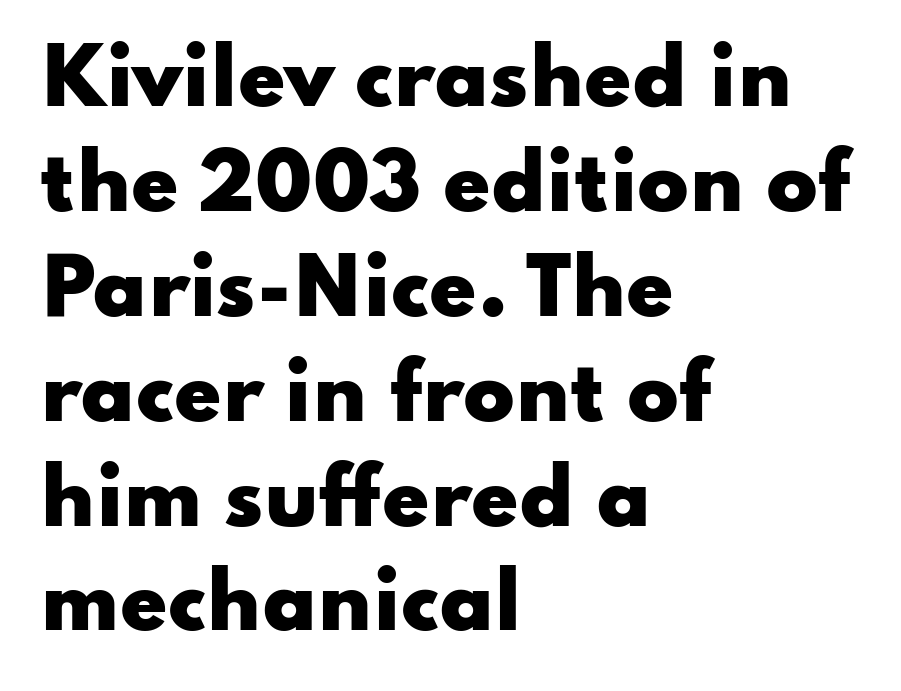
The image shows 76 px heavy, wide sans-serif type, upright; set left-aligned, normal line spacing (1.38x), normal letter spacing, not underlined; low stroke contrast and a small x-height.
